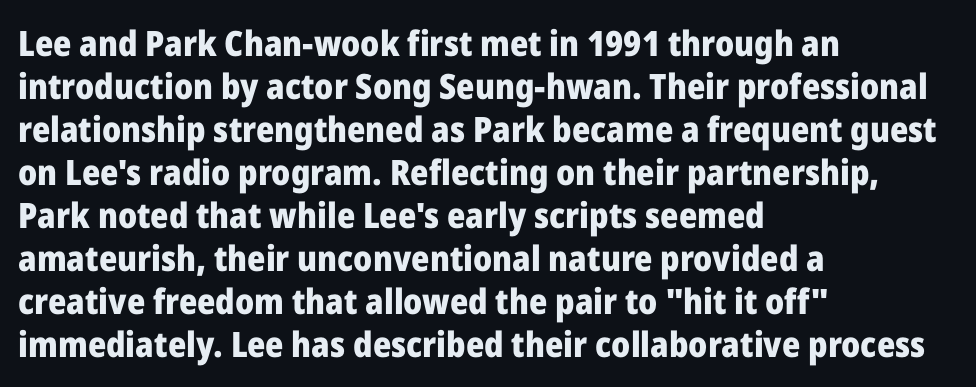
{"serif": "no", "italic": "no", "bold": "yes", "weight": "heavy", "width": "normal", "stroke_contrast": "low", "x_height": "medium", "monospaced": "no", "underline": "no", "align": "left", "line_spacing_ratio": 1.23, "letter_spacing": "normal", "letter_spacing_em": 0.0, "glyph_px": 35}
